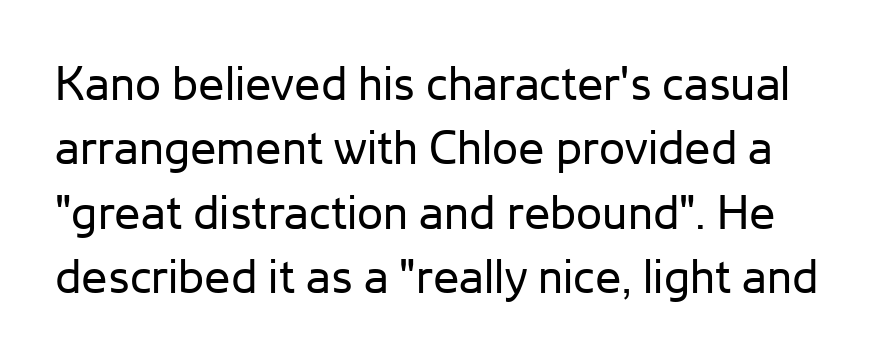
Q: Is the text bold? A: No.
Q: Is the text italic (slanted)? A: No, it is upright.
Q: Is the typeface a serif or a sans-serif typeface? A: Sans-serif.
Q: Is the text underlined? A: No.
Q: Is the spacing between letters normal or unusually wide? A: Normal.
Q: Is the spacing between lines tight, normal or loose? A: Normal.
Q: Width (condensed, normal, or wide)? A: Normal.
Q: Stroke contrast? A: Low.
Q: x-height? A: Medium.
Q: Monospaced? A: No.
